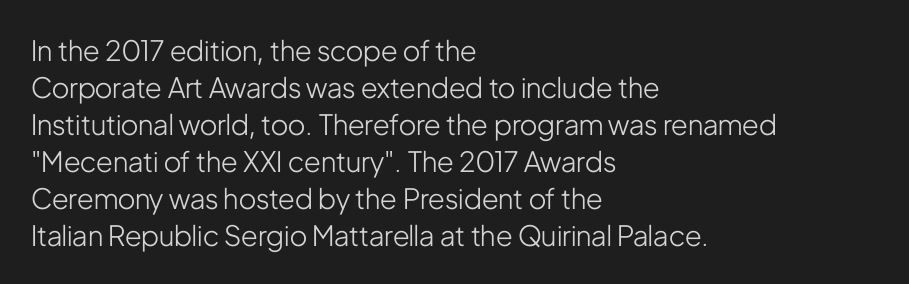
Q: Is the text bold? A: No.
Q: Is the text italic (slanted)? A: No, it is upright.
Q: Is the typeface a serif or a sans-serif typeface? A: Sans-serif.
Q: Is the text underlined? A: No.
Q: How is the paragraph aligned? A: Left-aligned.
Q: Is the spacing between letters normal or unusually wide? A: Normal.
Q: Is the spacing between lines tight, normal or loose? A: Normal.
Q: Width (condensed, normal, or wide)? A: Condensed.
Q: Stroke contrast? A: Low.
Q: x-height? A: Medium.
Q: Monospaced? A: No.
